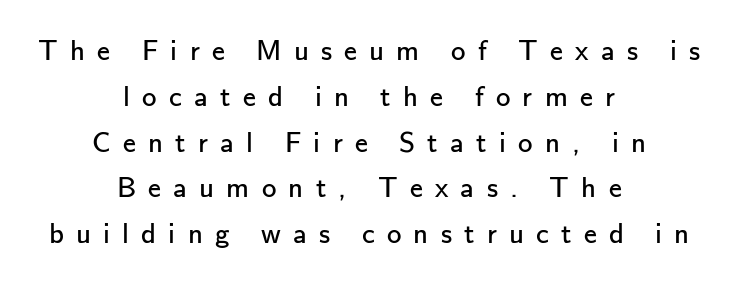
{"serif": "no", "italic": "no", "bold": "no", "weight": "regular", "width": "normal", "stroke_contrast": "low", "x_height": "small", "monospaced": "no", "underline": "no", "align": "center", "line_spacing": "normal", "line_spacing_ratio": 1.58, "letter_spacing": "wide", "letter_spacing_em": 0.42, "glyph_px": 29}
